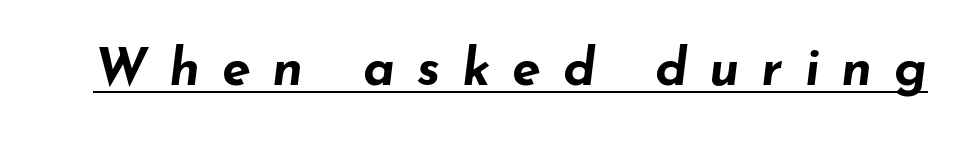
Q: Is the text bold? A: Yes.
Q: Is the text italic (slanted)? A: Yes, it leans right by about 7 degrees.
Q: Is the text underlined? A: Yes.
Q: Is the spacing between letters normal or unusually wide? A: Unusually wide.
Q: Width (condensed, normal, or wide)? A: Wide.
Q: Stroke contrast? A: Low.
Q: x-height? A: Small.
Q: Monospaced? A: No.
